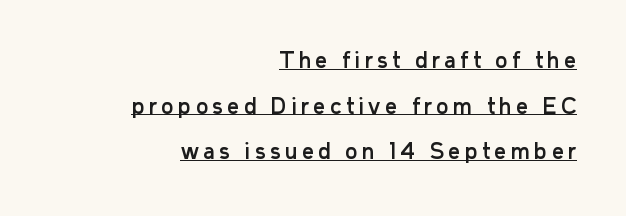
The image shows 21 px text type, upright; set right-aligned, loose line spacing (2.17x), unusually wide letter spacing (+0.21 em), underlined.
